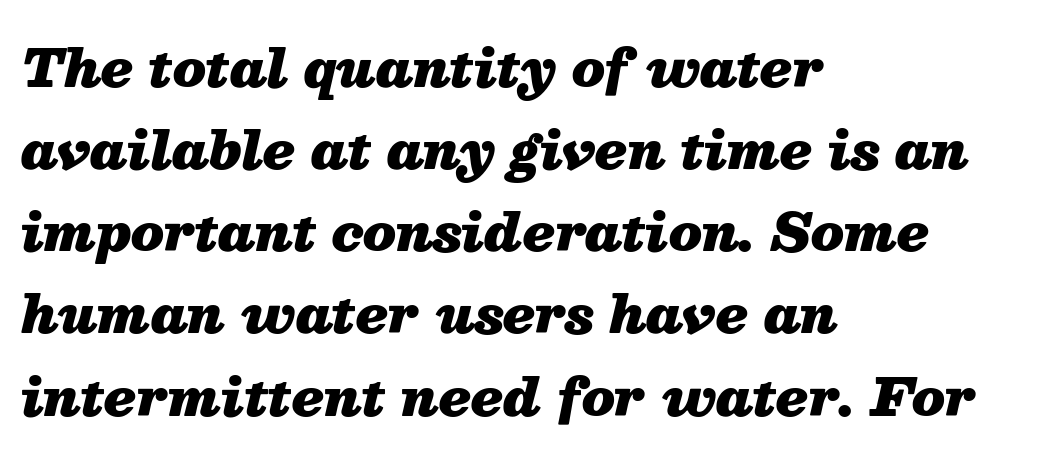
The image shows 52 px heavy type, italic (leaning right); set left-aligned, normal line spacing (1.58x), normal letter spacing, not underlined; medium stroke contrast and a medium x-height.
